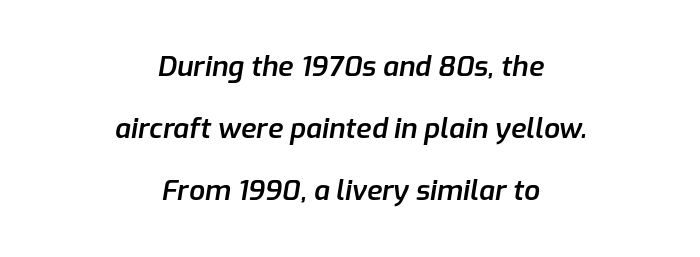
{"italic": "yes", "lean": "right", "slant_degrees": 9, "bold": "semi", "weight": "semibold", "width": "normal", "stroke_contrast": "low", "x_height": "medium", "monospaced": "no", "underline": "no", "align": "center", "line_spacing": "loose", "line_spacing_ratio": 2.21, "letter_spacing": "normal", "letter_spacing_em": 0.0, "glyph_px": 28}
